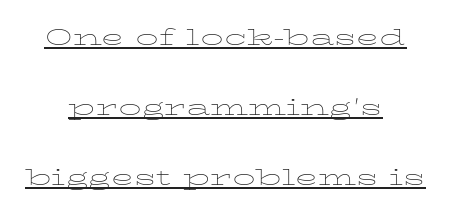
{"italic": "no", "bold": "no", "weight": "thin", "width": "wide", "stroke_contrast": "low", "x_height": "medium", "monospaced": "no", "underline": "yes", "align": "center", "line_spacing": "loose", "line_spacing_ratio": 2.33, "letter_spacing": "normal", "letter_spacing_em": 0.0, "glyph_px": 30}
